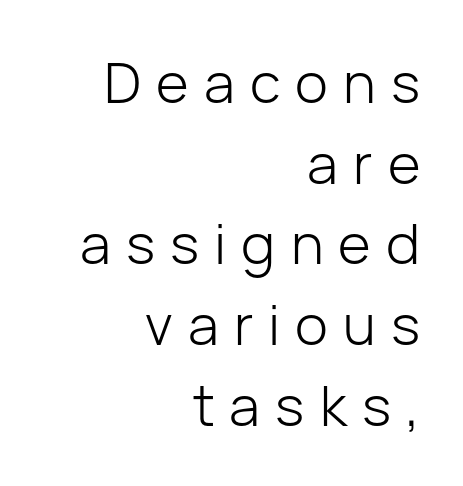
The text was rendered using a sans face with plain stroke endings. The paragraph shown leans on its right margin. If you drew a line through each stem, it would be perfectly vertical. Regular leading.
